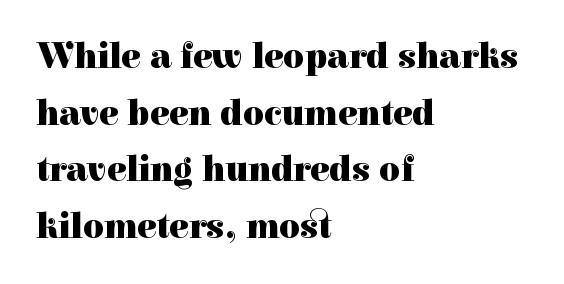
{"serif": "yes", "italic": "no", "bold": "yes", "weight": "heavy", "width": "normal", "stroke_contrast": "high", "x_height": "medium", "monospaced": "no", "underline": "no", "align": "left", "line_spacing": "normal", "line_spacing_ratio": 1.57, "letter_spacing": "normal", "letter_spacing_em": 0.0, "glyph_px": 36}
